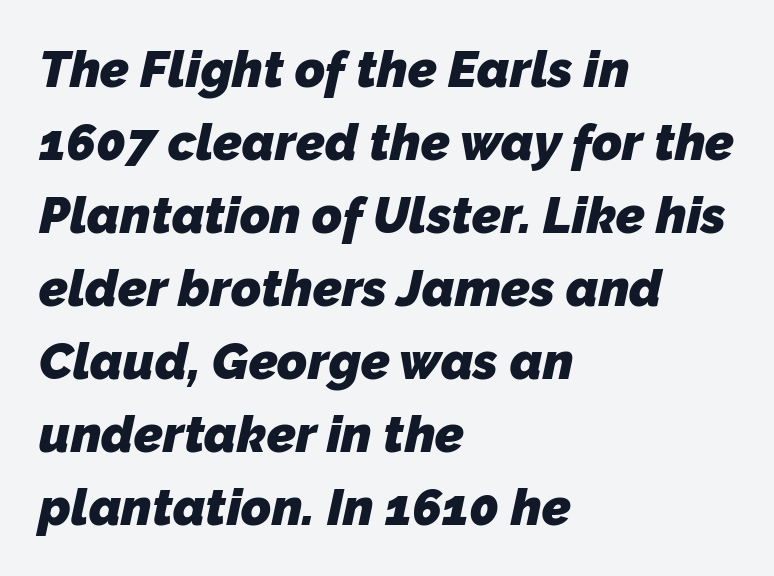
Q: Is the text bold? A: Yes.
Q: Is the typeface a serif or a sans-serif typeface? A: Sans-serif.
Q: Is the text underlined? A: No.
Q: How is the paragraph aligned? A: Left-aligned.
Q: Is the spacing between letters normal or unusually wide? A: Normal.
Q: Is the spacing between lines tight, normal or loose? A: Normal.
Q: Width (condensed, normal, or wide)? A: Normal.
Q: Stroke contrast? A: Low.
Q: x-height? A: Medium.
Q: Monospaced? A: No.
